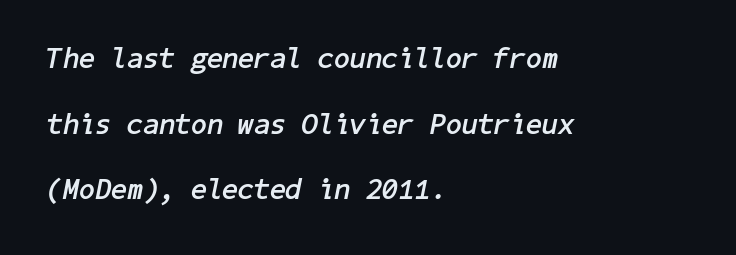
Q: Is the text bold? A: Yes.
Q: Is the text italic (slanted)? A: Yes, it leans right by about 11 degrees.
Q: Is the text underlined? A: No.
Q: How is the paragraph aligned? A: Left-aligned.
Q: Is the spacing between letters normal or unusually wide? A: Normal.
Q: Is the spacing between lines tight, normal or loose? A: Loose.
Q: Width (condensed, normal, or wide)? A: Normal.
Q: Stroke contrast? A: Low.
Q: x-height? A: Medium.
